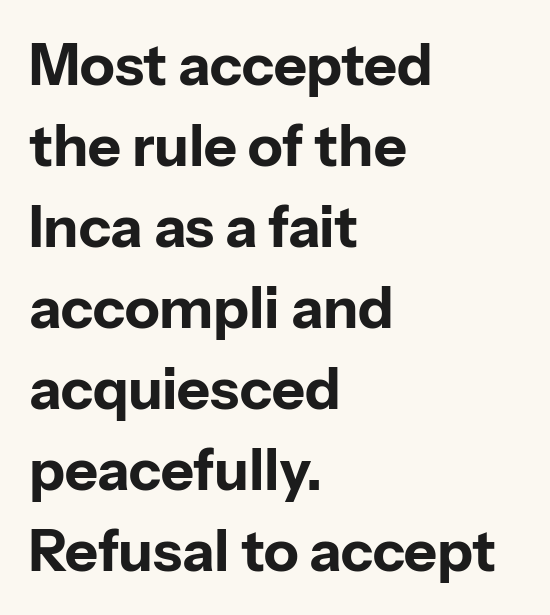
Q: Is the text bold? A: Yes.
Q: Is the text italic (slanted)? A: No, it is upright.
Q: Is the typeface a serif or a sans-serif typeface? A: Sans-serif.
Q: Is the text underlined? A: No.
Q: How is the paragraph aligned? A: Left-aligned.
Q: Is the spacing between letters normal or unusually wide? A: Normal.
Q: Is the spacing between lines tight, normal or loose? A: Normal.
Q: Width (condensed, normal, or wide)? A: Normal.
Q: Stroke contrast? A: Low.
Q: x-height? A: Medium.
Q: Monospaced? A: No.
